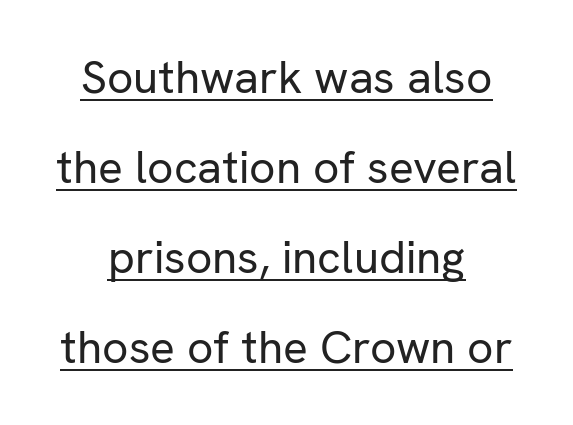
The axis of the letterforms is exactly vertical. Stroke mass is kept to a normal reading level or below. Which margin do the lines hug? Neither — every line sits in the middle. The line-height multiplier appears high, well above default. This rendering leaves character spacing at its baseline value. This sample has the flowing, uneven cadence of proportional lettering.
